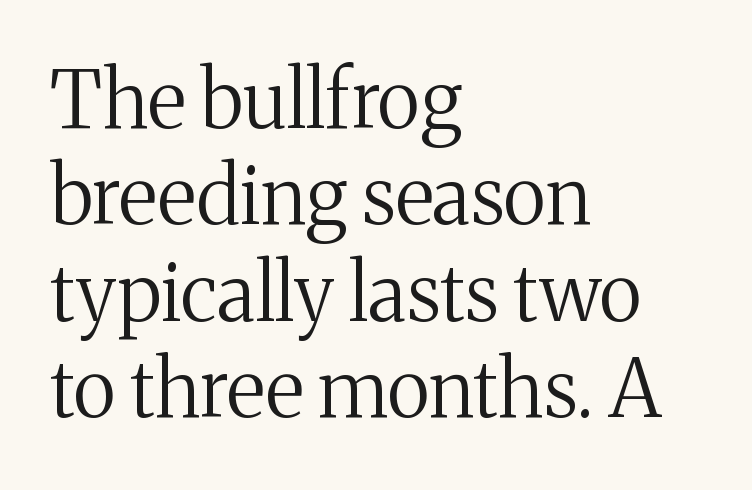
A light-to-regular cut is what we see here. The passage shown is not underscored anywhere. Look at the tracking — it's just the regular setting, nothing added. Tall strokes in this sample are plumb rather than angled. The lines in this sample share a left origin and differ only in where they stop.
